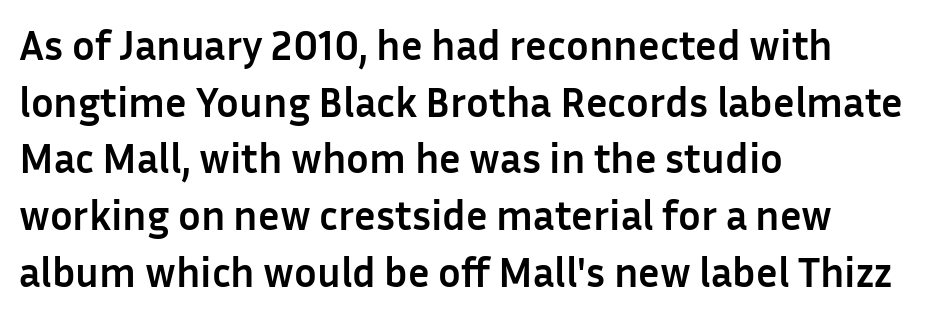
Q: Is the text bold? A: Yes.
Q: Is the text italic (slanted)? A: No, it is upright.
Q: Is the typeface a serif or a sans-serif typeface? A: Sans-serif.
Q: Is the text underlined? A: No.
Q: How is the paragraph aligned? A: Left-aligned.
Q: Is the spacing between letters normal or unusually wide? A: Normal.
Q: Is the spacing between lines tight, normal or loose? A: Normal.
Q: Width (condensed, normal, or wide)? A: Normal.
Q: Stroke contrast? A: Low.
Q: x-height? A: Medium.
Q: Monospaced? A: No.
